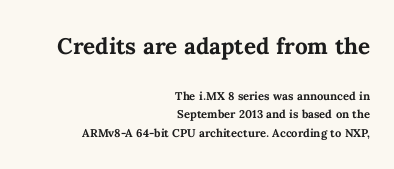
Q: Is the text bold? A: Yes.
Q: Is the text italic (slanted)? A: No, it is upright.
Q: Is the text underlined? A: No.
Q: How is the paragraph aligned? A: Right-aligned.
Q: Is the spacing between letters normal or unusually wide? A: Normal.
Q: Which block of text is set in a larger size, the first (top) or the second (bottom)? A: The first (top) one.
Q: Width (condensed, normal, or wide)? A: Normal.
Q: Stroke contrast? A: Medium.
Q: x-height? A: Medium.
Q: Monospaced? A: No.
